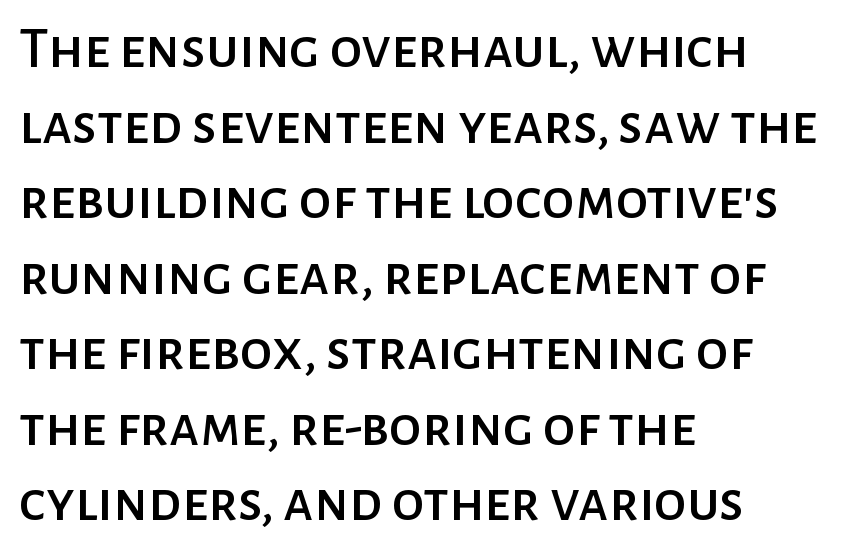
Each letter keeps its own natural width here, so spacing adapts to shape. Vertically, the passage feels balanced, rows spaced as you'd expect. Ordinary non-slanted type is in use. Rule under the text: the space is simply empty. The ragged edge is on the right, which tells us the setting is flush left. There is no visible air inserted between adjacent glyphs.
